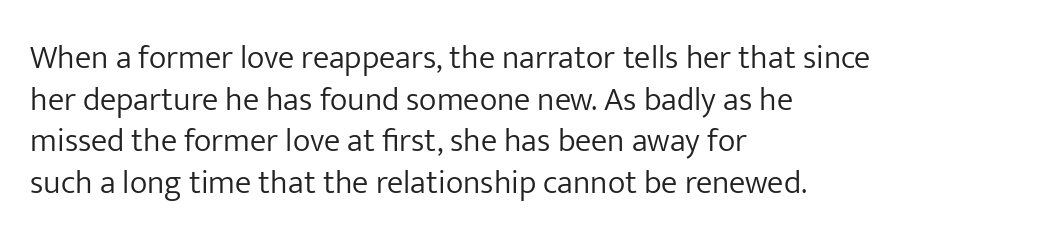
Q: Is the text bold? A: No.
Q: Is the text italic (slanted)? A: No, it is upright.
Q: Is the typeface a serif or a sans-serif typeface? A: Sans-serif.
Q: Is the text underlined? A: No.
Q: How is the paragraph aligned? A: Left-aligned.
Q: Is the spacing between letters normal or unusually wide? A: Normal.
Q: Is the spacing between lines tight, normal or loose? A: Normal.
Q: Width (condensed, normal, or wide)? A: Normal.
Q: Stroke contrast? A: Low.
Q: x-height? A: Medium.
Q: Monospaced? A: No.
